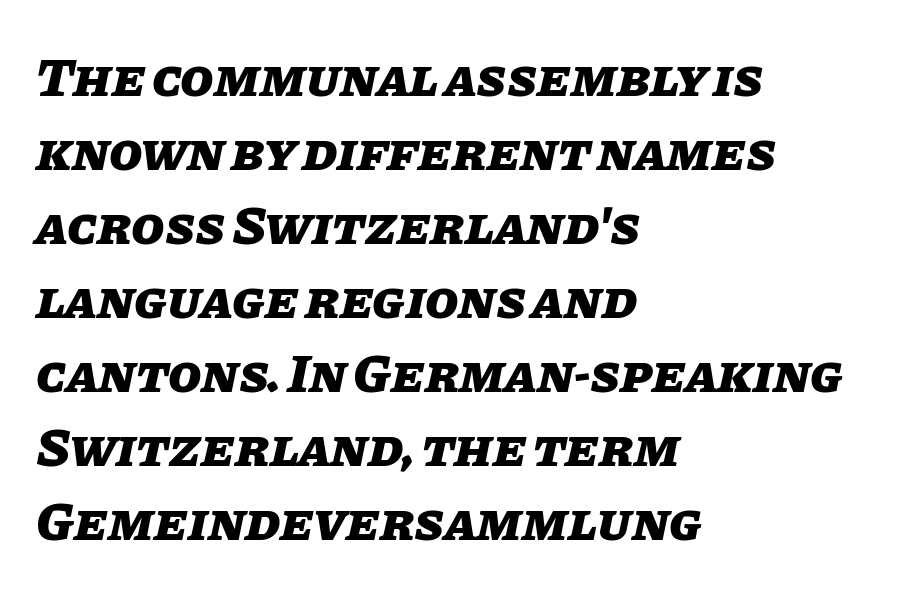
{"italic": "yes", "lean": "right", "slant_degrees": 11, "bold": "yes", "weight": "heavy", "width": "normal", "stroke_contrast": "low", "x_height": "large", "monospaced": "no", "underline": "no", "align": "left", "line_spacing": "normal", "line_spacing_ratio": 1.37, "letter_spacing": "normal", "letter_spacing_em": 0.0, "glyph_px": 54}
